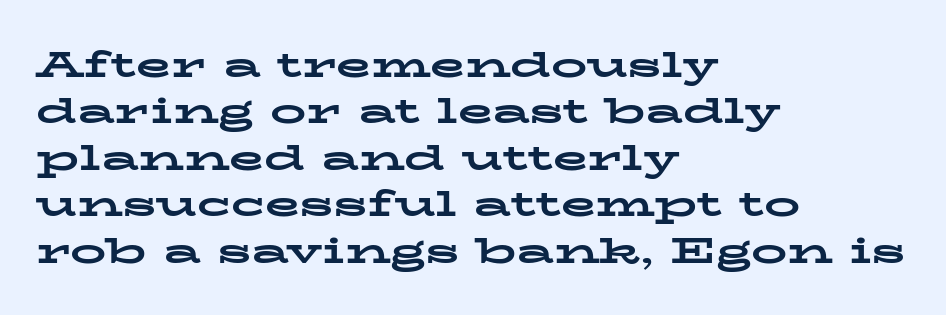
Look at the bottom of the vertical strokes: they flare into serifs here. The typography opts for an upright posture over an oblique one. Vertically, the passage feels balanced, rows spaced as you'd expect. On the weight axis this lands at bold, roughly 700. These lines are rendered in a variable-pitch font.
